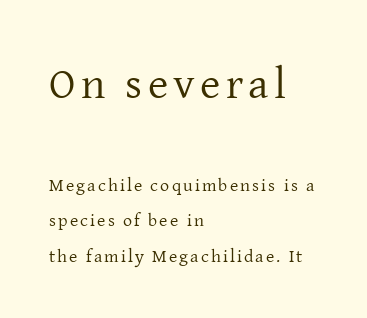
The image shows 44 px regular-weight serif type, upright; set left-aligned, loose line spacing (1.97x), not underlined; the first (top) block is 2.44x larger; low stroke contrast and a medium x-height.
